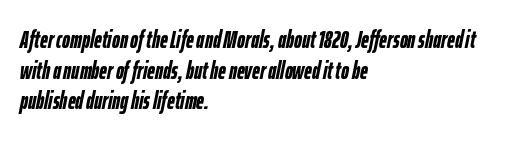
Q: Is the text bold? A: Yes.
Q: Is the text italic (slanted)? A: Yes, it leans right by about 12 degrees.
Q: Is the text underlined? A: No.
Q: How is the paragraph aligned? A: Left-aligned.
Q: Is the spacing between letters normal or unusually wide? A: Normal.
Q: Is the spacing between lines tight, normal or loose? A: Normal.
